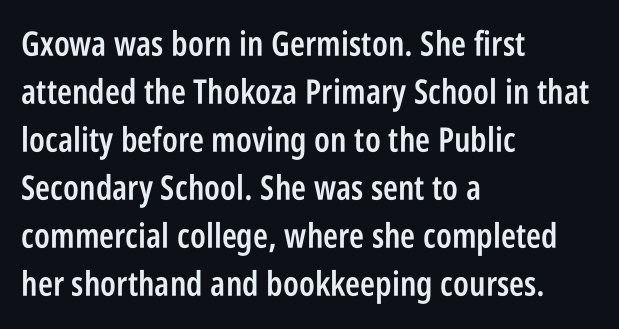
Q: Is the text bold? A: Semi-bold.
Q: Is the text italic (slanted)? A: No, it is upright.
Q: Is the typeface a serif or a sans-serif typeface? A: Sans-serif.
Q: Is the text underlined? A: No.
Q: How is the paragraph aligned? A: Left-aligned.
Q: Is the spacing between letters normal or unusually wide? A: Normal.
Q: Is the spacing between lines tight, normal or loose? A: Normal.
Q: Width (condensed, normal, or wide)? A: Condensed.
Q: Stroke contrast? A: Low.
Q: x-height? A: Large.
Q: Monospaced? A: No.
